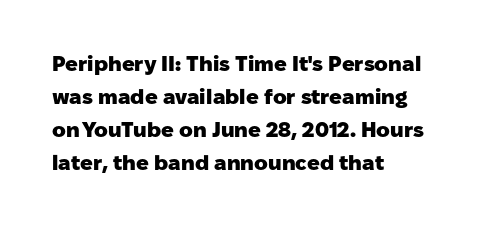
Q: Is the text bold? A: Yes.
Q: Is the text italic (slanted)? A: No, it is upright.
Q: Is the text underlined? A: No.
Q: How is the paragraph aligned? A: Left-aligned.
Q: Is the spacing between letters normal or unusually wide? A: Normal.
Q: Is the spacing between lines tight, normal or loose? A: Normal.
